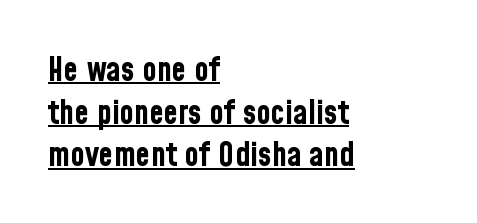
{"serif": "no", "italic": "no", "bold": "yes", "weight": "bold", "width": "condensed", "stroke_contrast": "low", "x_height": "medium", "monospaced": "no", "underline": "yes", "align": "left", "line_spacing": "normal", "line_spacing_ratio": 1.29, "letter_spacing": "normal", "letter_spacing_em": 0.0, "glyph_px": 33}
